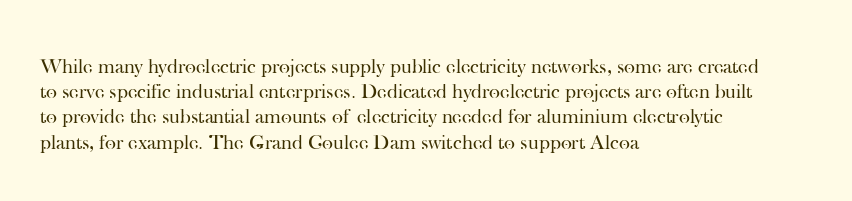
{"italic": "no", "bold": "no", "underline": "no", "align": "left", "line_spacing_ratio": 1.2, "letter_spacing": "normal", "letter_spacing_em": 0.0, "glyph_px": 21}
